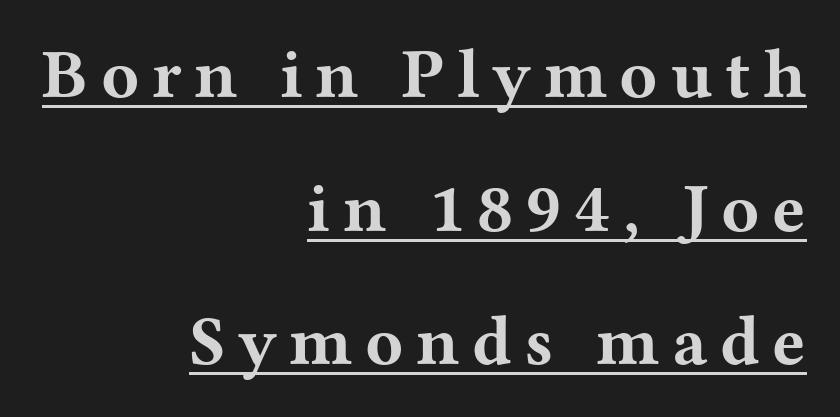
The image shows 70 px bold, wide serif type, upright; set right-aligned, loose line spacing (1.91x), underlined; medium stroke contrast and a medium x-height.
